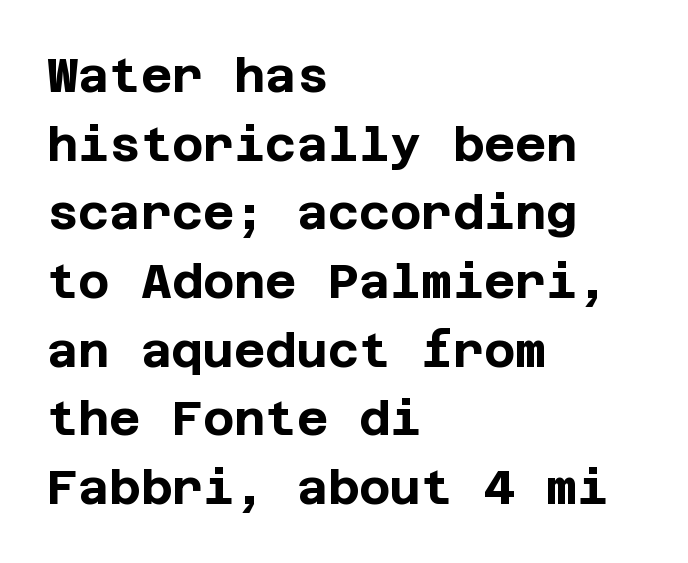
Q: Is the text bold? A: Yes.
Q: Is the text italic (slanted)? A: No, it is upright.
Q: Is the typeface a serif or a sans-serif typeface? A: Sans-serif.
Q: Is the text underlined? A: No.
Q: How is the paragraph aligned? A: Left-aligned.
Q: Is the spacing between letters normal or unusually wide? A: Normal.
Q: Is the spacing between lines tight, normal or loose? A: Normal.
Q: Width (condensed, normal, or wide)? A: Normal.
Q: Stroke contrast? A: Low.
Q: x-height? A: Large.
